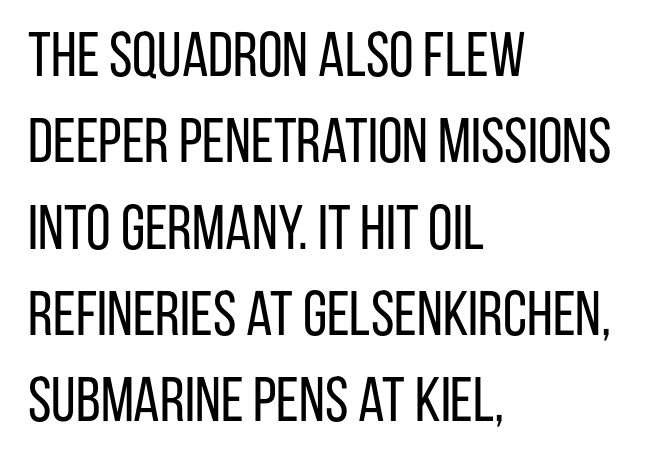
Do the characters align in a grid? No, the font is proportional. Quick note: underline off. Leading: standard. All the whitespace from short lines collects on the right. Stem width sits at or under what a default text font uses. The specimen reads as upright at a glance.
